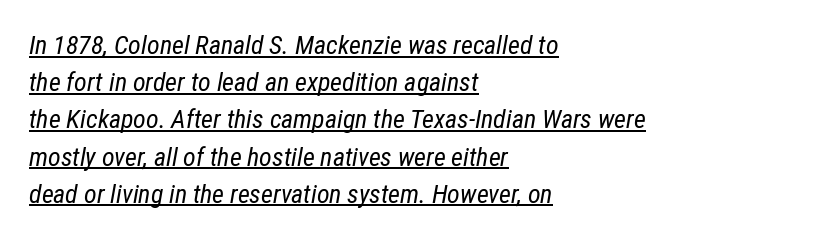
{"italic": "yes", "lean": "right", "slant_degrees": 12, "bold": "no", "underline": "yes", "align": "left", "line_spacing": "normal", "line_spacing_ratio": 1.43, "letter_spacing": "normal", "letter_spacing_em": 0.0, "glyph_px": 26}
